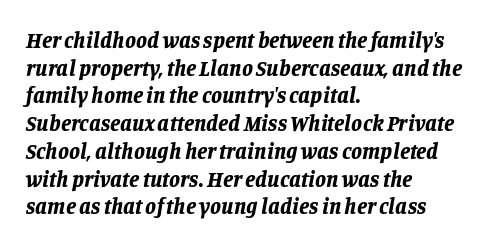
{"italic": "yes", "lean": "right", "slant_degrees": 11, "bold": "yes", "underline": "no", "align": "left", "line_spacing": "normal", "line_spacing_ratio": 1.26, "letter_spacing": "normal", "letter_spacing_em": 0.0, "glyph_px": 22}
